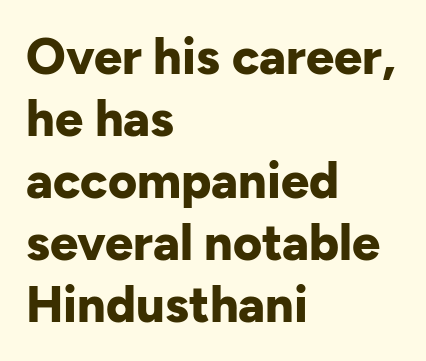
Typographic density is high because the face is bold. A clean baseline with only descenders dipping below it. The text was rendered using a sans face with plain stroke endings. Standard letterfit; no display-style spreading of the glyphs. The face used here is proportionally spaced, like ordinary book or web type.
